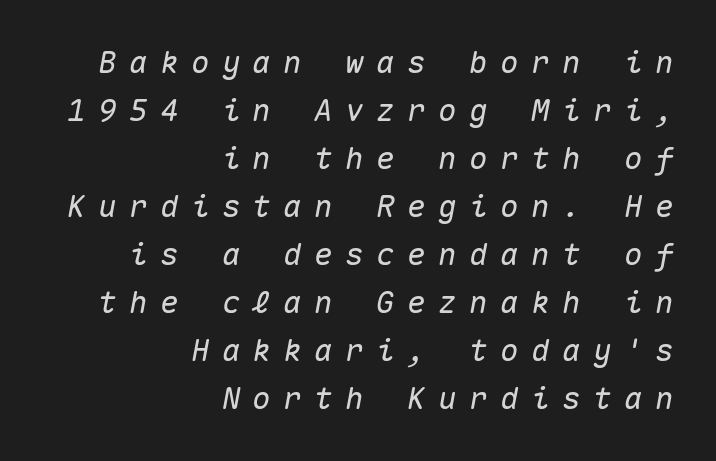
Compared with a flush-left layout, this one pins lines to the opposite, right side. Does the lettering tilt? It does — this is italic. The rendering inserts visible extra space after every character. Leading matches the norm, producing a regular column.
